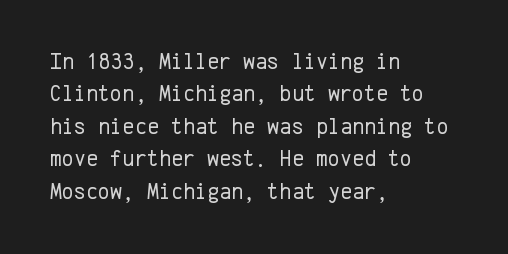
Q: Is the text bold? A: No.
Q: Is the text italic (slanted)? A: No, it is upright.
Q: Is the text underlined? A: No.
Q: How is the paragraph aligned? A: Left-aligned.
Q: Is the spacing between letters normal or unusually wide? A: Normal.
Q: Is the spacing between lines tight, normal or loose? A: Normal.
